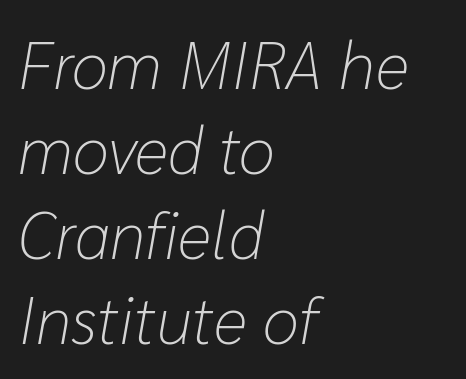
The image shows 66 px light type, italic (leaning right); set left-aligned, normal line spacing (1.29x), normal letter spacing, not underlined; low stroke contrast and a medium x-height.
